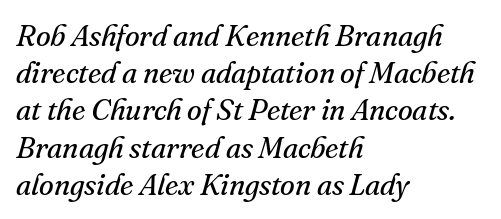
{"serif": "yes", "italic": "yes", "lean": "right", "slant_degrees": 16, "bold": "no", "weight": "regular", "width": "normal", "stroke_contrast": "medium", "x_height": "small", "monospaced": "no", "underline": "no", "align": "left", "line_spacing_ratio": 1.24, "letter_spacing": "normal", "letter_spacing_em": 0.0, "glyph_px": 30}
